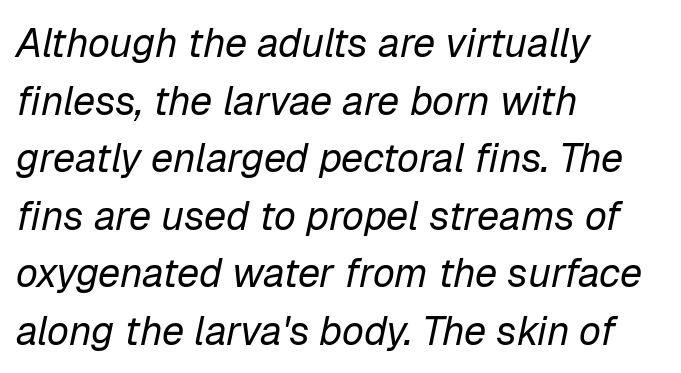
Nobody drew a line under any word here. This is oblique type, the kind used for emphasis or titles. Horizontal alignment here is leftward, the default for most running prose. Think of a printed novel: that variable character pitch is what you see here. Stems and bowls with no extra thickness — not bold.
